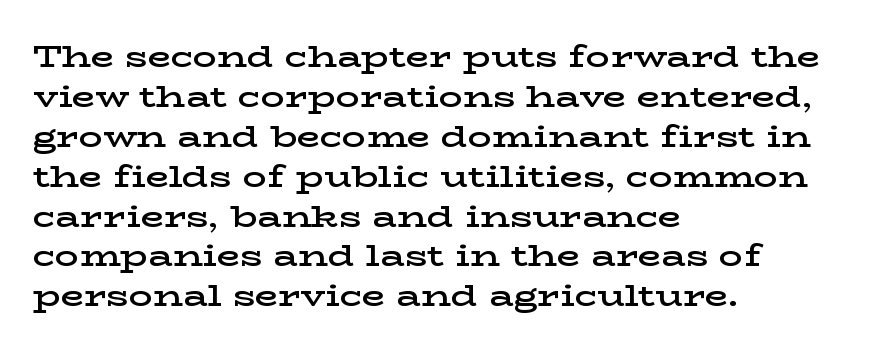
{"serif": "yes", "italic": "no", "bold": "semi", "weight": "semibold", "width": "wide", "stroke_contrast": "low", "x_height": "medium", "monospaced": "no", "underline": "no", "align": "left", "line_spacing": "normal", "line_spacing_ratio": 1.33, "letter_spacing": "normal", "letter_spacing_em": 0.0, "glyph_px": 30}
